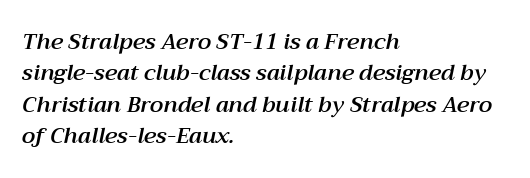
{"italic": "yes", "lean": "right", "slant_degrees": 12, "underline": "no", "align": "left", "line_spacing": "normal", "line_spacing_ratio": 1.43, "letter_spacing": "normal", "letter_spacing_em": 0.0, "glyph_px": 22}
